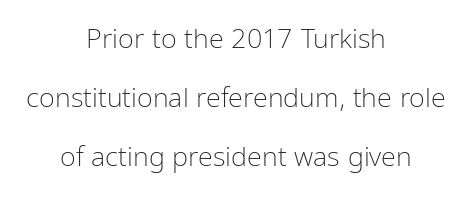
{"italic": "no", "bold": "no", "underline": "no", "align": "center", "line_spacing": "loose", "line_spacing_ratio": 2.19, "letter_spacing": "normal", "letter_spacing_em": 0.0, "glyph_px": 27}
